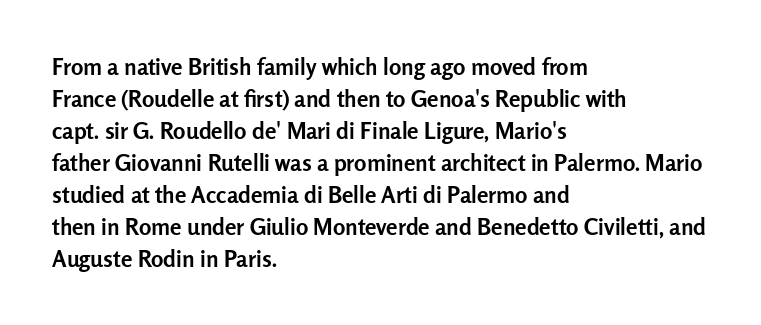
Q: Is the text bold? A: Yes.
Q: Is the text italic (slanted)? A: No, it is upright.
Q: Is the text underlined? A: No.
Q: How is the paragraph aligned? A: Left-aligned.
Q: Is the spacing between letters normal or unusually wide? A: Normal.
Q: Is the spacing between lines tight, normal or loose? A: Normal.
